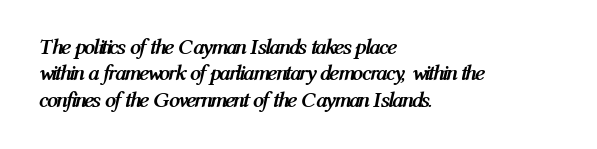
The image shows 22 px bold type, italic (leaning right); set left-aligned, line spacing 1.2x, normal letter spacing, not underlined.
